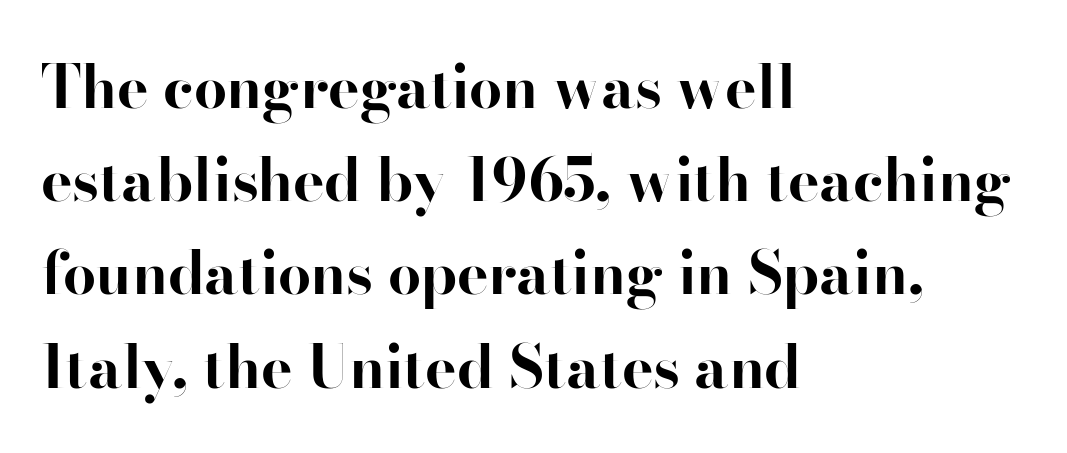
{"serif": "yes", "italic": "no", "bold": "yes", "weight": "bold", "width": "normal", "stroke_contrast": "high", "x_height": "small", "monospaced": "no", "underline": "no", "align": "left", "line_spacing": "normal", "line_spacing_ratio": 1.58, "letter_spacing": "normal", "letter_spacing_em": 0.0, "glyph_px": 59}
